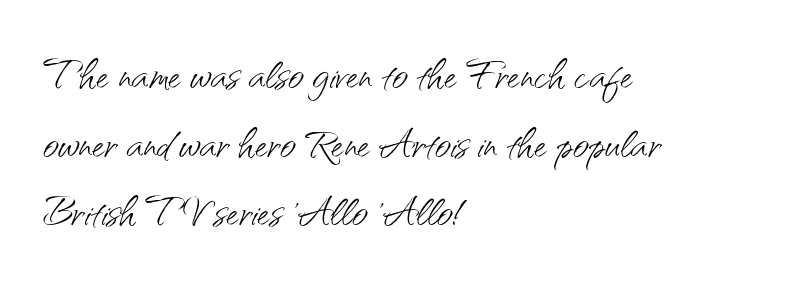
The image shows 55 px light sans-serif type; set left-aligned, normal line spacing (1.25x), normal letter spacing, not underlined; medium stroke contrast and a small x-height.
